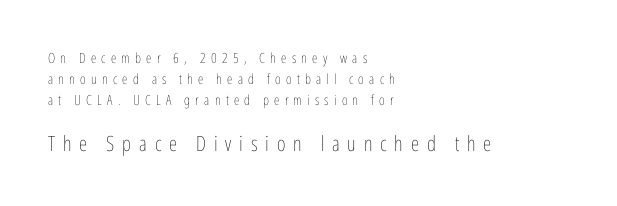
The image shows 21 px text type, upright; set left-aligned, normal line spacing (1.5x), unusually wide letter spacing (+0.37 em), not underlined; the second (bottom) block is 1.5x larger.
